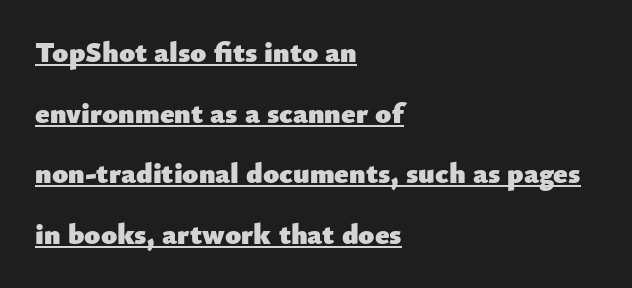
Q: Is the text bold? A: Yes.
Q: Is the text italic (slanted)? A: No, it is upright.
Q: Is the typeface a serif or a sans-serif typeface? A: Sans-serif.
Q: Is the text underlined? A: Yes.
Q: How is the paragraph aligned? A: Left-aligned.
Q: Is the spacing between letters normal or unusually wide? A: Normal.
Q: Is the spacing between lines tight, normal or loose? A: Loose.
Q: Width (condensed, normal, or wide)? A: Normal.
Q: Stroke contrast? A: Low.
Q: x-height? A: Small.
Q: Monospaced? A: No.
